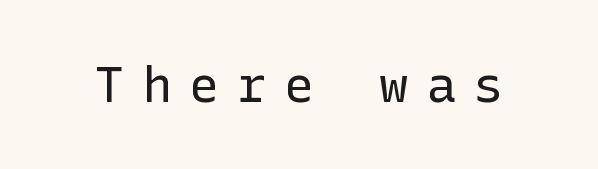
The horizontal fit of the characters is loose and conspicuously gappy. Ordinary non-slanted type is in use. The typeface chosen for these lines omits serifs. Any mark beneath the type? The region is blank. No chunkiness to these letters — they're not bold.
